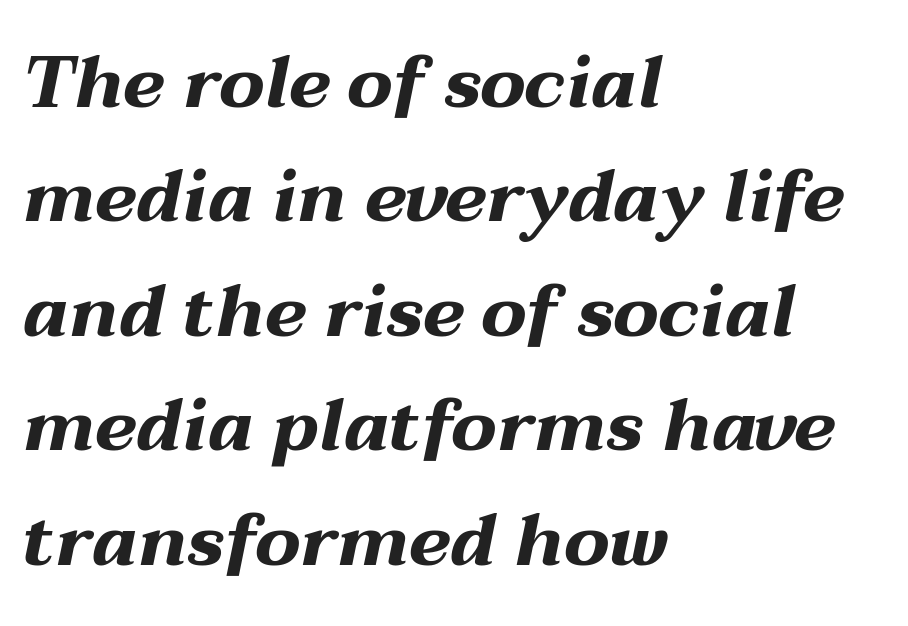
Q: Is the text bold? A: Yes.
Q: Is the text italic (slanted)? A: Yes, it leans right by about 12 degrees.
Q: Is the text underlined? A: No.
Q: How is the paragraph aligned? A: Left-aligned.
Q: Is the spacing between letters normal or unusually wide? A: Normal.
Q: Is the spacing between lines tight, normal or loose? A: Normal.
Q: Width (condensed, normal, or wide)? A: Wide.
Q: Stroke contrast? A: Medium.
Q: x-height? A: Medium.
Q: Monospaced? A: No.
